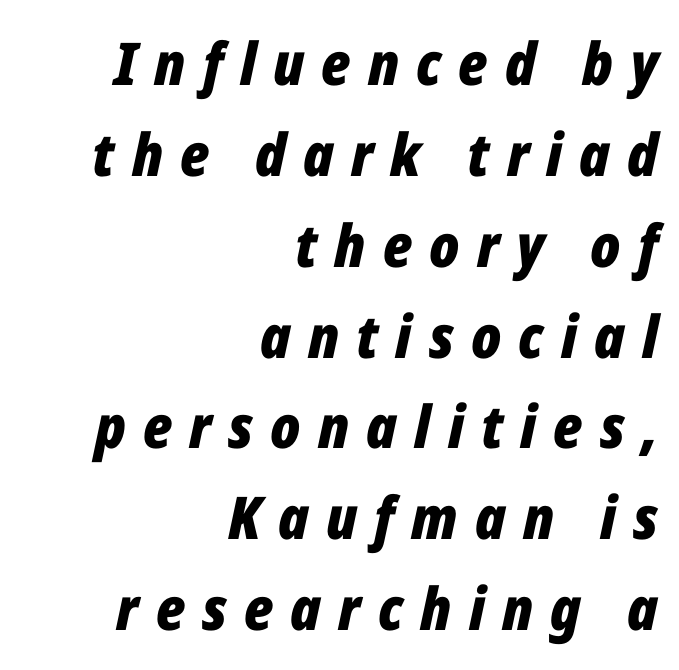
The image shows 59 px bold, condensed type, italic (leaning right); set right-aligned, normal line spacing (1.54x), unusually wide letter spacing (+0.29 em), not underlined; low stroke contrast and a medium x-height.
